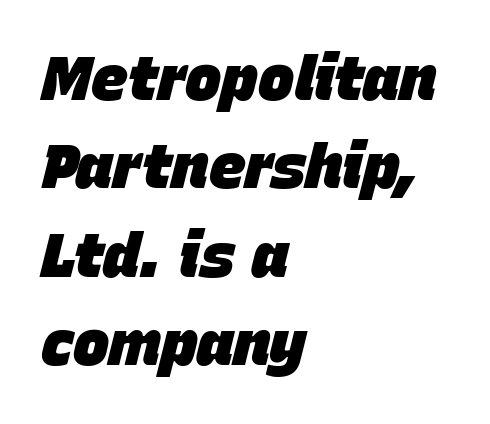
The image shows 61 px heavy type, italic (leaning right); set left-aligned, normal line spacing (1.45x), normal letter spacing, not underlined; low stroke contrast and a large x-height.
